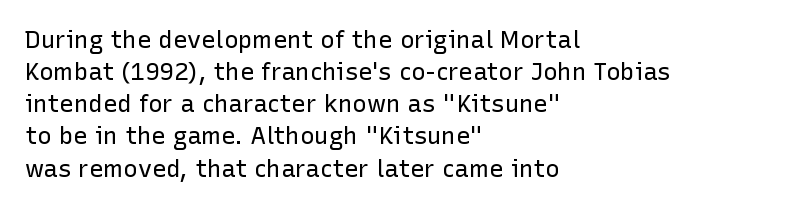
{"italic": "no", "bold": "no", "underline": "no", "align": "left", "line_spacing": "normal", "line_spacing_ratio": 1.34, "letter_spacing": "normal", "letter_spacing_em": 0.0, "glyph_px": 24}
